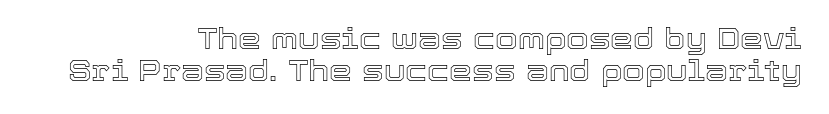
Here the designer chose a conventional face with non-uniform glyph widths. Does the copy run flush right? Yes — the right margin is perfectly even. Glyph-to-glyph distance matches everyday printed text. Does the leading feel generous? Not at all — it's pinched.
